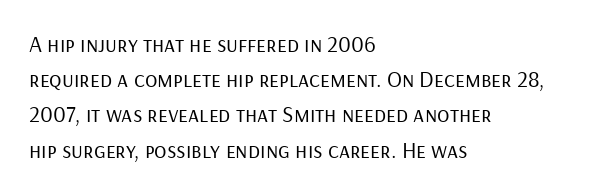
A typesetter would call this leading conventional body-copy spacing. Casual observation: everything's shoved over to the left. Counters stay open thanks to moderate or lighter strokes. The lettering stays uniformly vertical, giving the passage a roman look. No extra tracking has been applied to these lines. The gap between lines stays unmarked.
